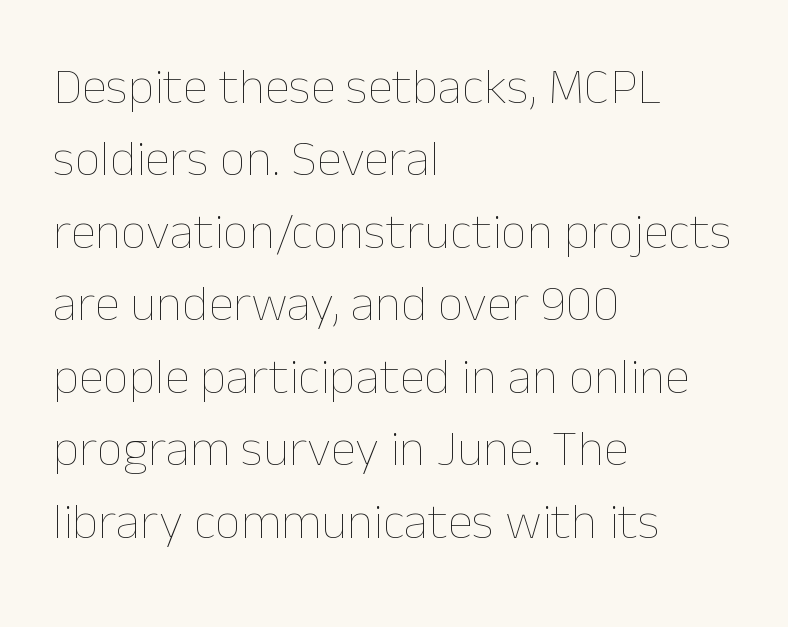
{"italic": "no", "bold": "no", "weight": "thin", "width": "normal", "stroke_contrast": "low", "x_height": "medium", "monospaced": "no", "underline": "no", "align": "left", "line_spacing": "normal", "line_spacing_ratio": 1.42, "letter_spacing": "normal", "letter_spacing_em": 0.0, "glyph_px": 51}
